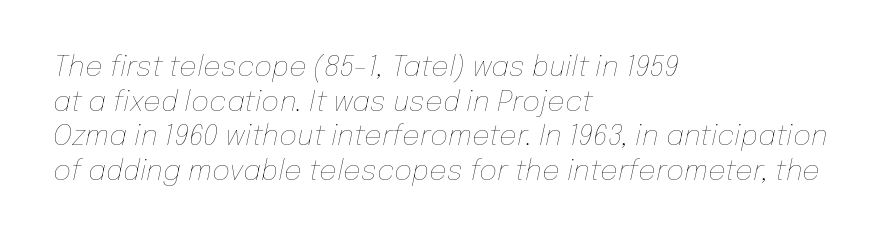
{"italic": "yes", "lean": "right", "slant_degrees": 12, "bold": "no", "weight": "thin", "width": "normal", "stroke_contrast": "low", "x_height": "medium", "monospaced": "no", "underline": "no", "align": "left", "line_spacing_ratio": 1.24, "letter_spacing": "normal", "letter_spacing_em": 0.0, "glyph_px": 28}
